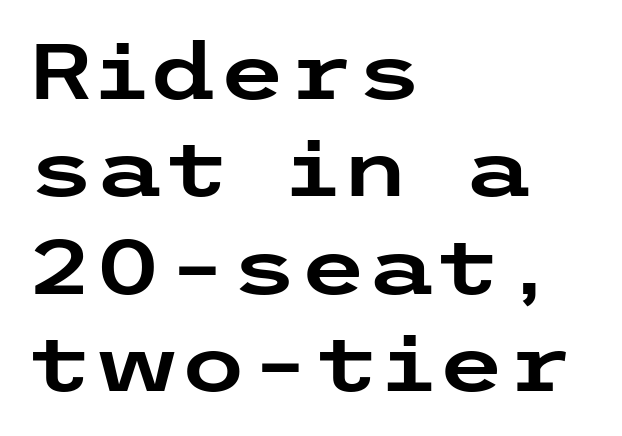
This is sans-serif lettering, the kind often seen on screens and signage. Summary of vertical rhythm: regular, with standard interline spacing. Does extra space separate the letters? No, they use regular spacing. The passage shown is not underscored anywhere.
